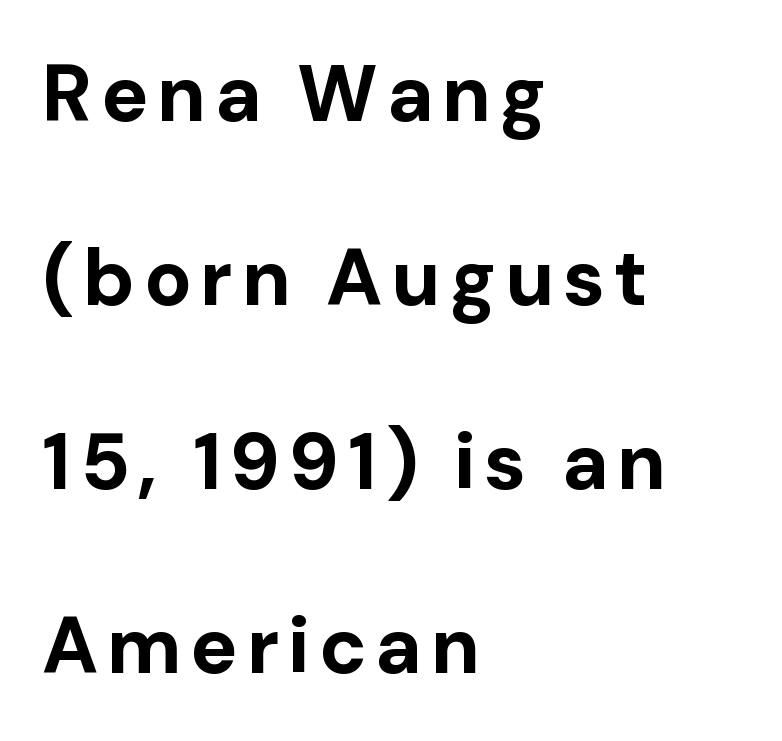
{"serif": "no", "italic": "no", "bold": "yes", "weight": "bold", "width": "normal", "stroke_contrast": "low", "x_height": "medium", "monospaced": "no", "underline": "no", "align": "left", "line_spacing": "loose", "line_spacing_ratio": 2.33, "glyph_px": 79}
